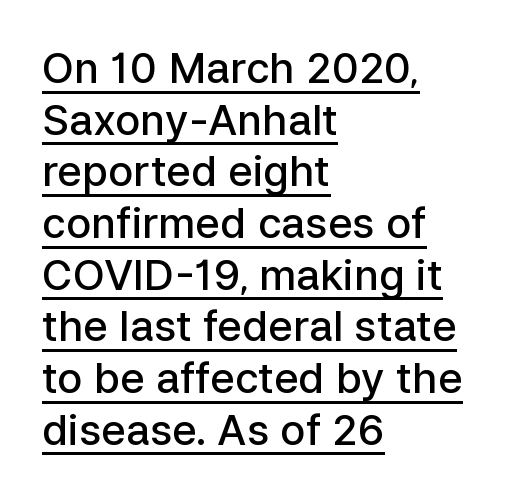
Every row of glyphs begins at an identical x-position on the left. A sans-serif font was chosen for this passage. Each word holds together tightly as a unit, with standard inter-letter gaps. The face used here appears with an underline applied.
